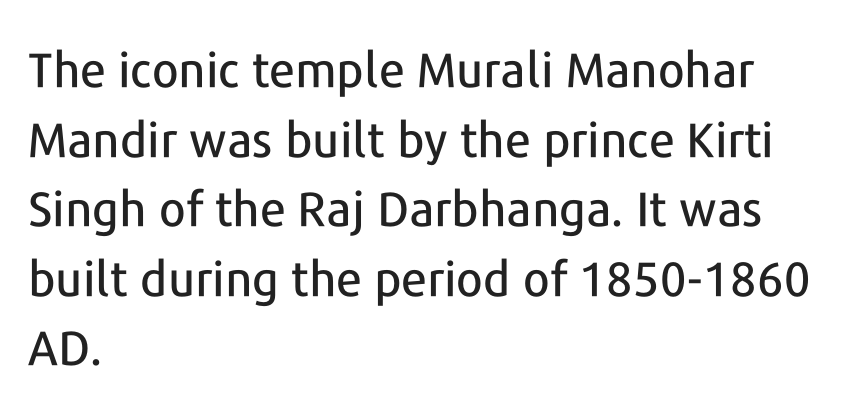
Q: Is the text italic (slanted)? A: No, it is upright.
Q: Is the typeface a serif or a sans-serif typeface? A: Sans-serif.
Q: Is the text underlined? A: No.
Q: How is the paragraph aligned? A: Left-aligned.
Q: Is the spacing between letters normal or unusually wide? A: Normal.
Q: Is the spacing between lines tight, normal or loose? A: Normal.
Q: Width (condensed, normal, or wide)? A: Normal.
Q: Stroke contrast? A: Low.
Q: x-height? A: Medium.
Q: Monospaced? A: No.
